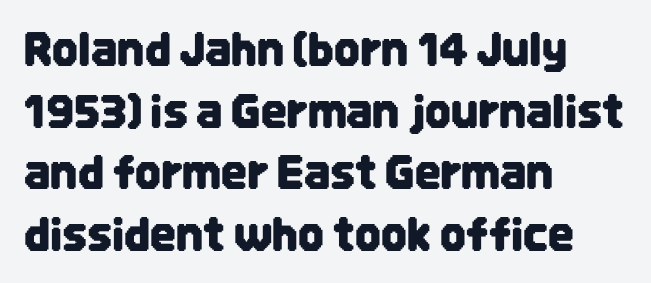
{"serif": "no", "italic": "no", "width": "condensed", "stroke_contrast": "low", "x_height": "large", "monospaced": "no", "underline": "no", "align": "left", "line_spacing": "normal", "line_spacing_ratio": 1.37, "letter_spacing": "normal", "letter_spacing_em": 0.0, "glyph_px": 45}
